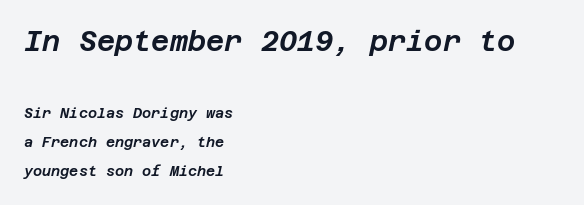
The image shows 28 px text type, italic (leaning right); set left-aligned, loose line spacing (2.07x), normal letter spacing, not underlined; the first (top) block is 2.0x larger; low stroke contrast and a large x-height.
